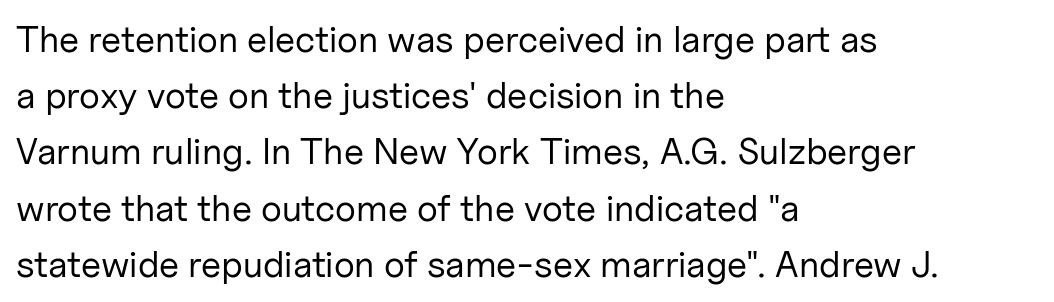
The image shows 37 px regular-weight sans-serif type, upright; set left-aligned, normal line spacing (1.52x), normal letter spacing, not underlined; low stroke contrast and a medium x-height.
